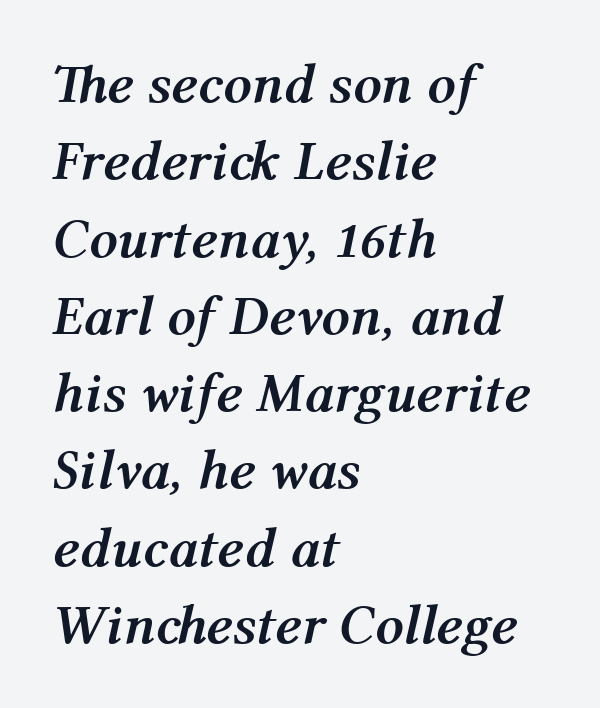
The image shows 56 px semibold type, italic (leaning right); set left-aligned, normal line spacing (1.38x), normal letter spacing, not underlined; medium stroke contrast and a medium x-height.
